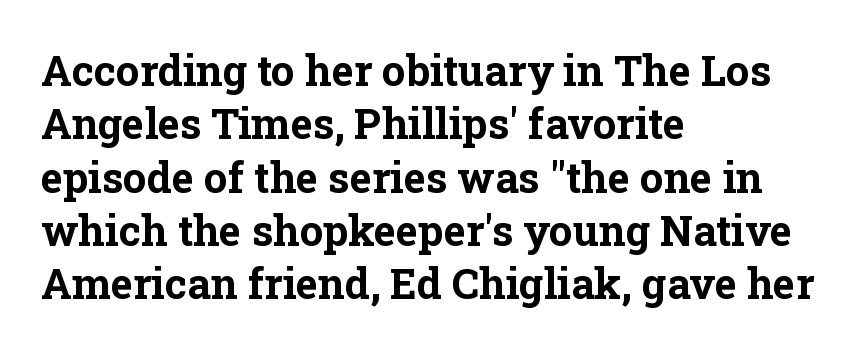
Q: Is the text bold? A: Yes.
Q: Is the text italic (slanted)? A: No, it is upright.
Q: Is the typeface a serif or a sans-serif typeface? A: Serif.
Q: Is the text underlined? A: No.
Q: How is the paragraph aligned? A: Left-aligned.
Q: Is the spacing between letters normal or unusually wide? A: Normal.
Q: Is the spacing between lines tight, normal or loose? A: Normal.
Q: Width (condensed, normal, or wide)? A: Normal.
Q: Stroke contrast? A: Low.
Q: x-height? A: Medium.
Q: Monospaced? A: No.
